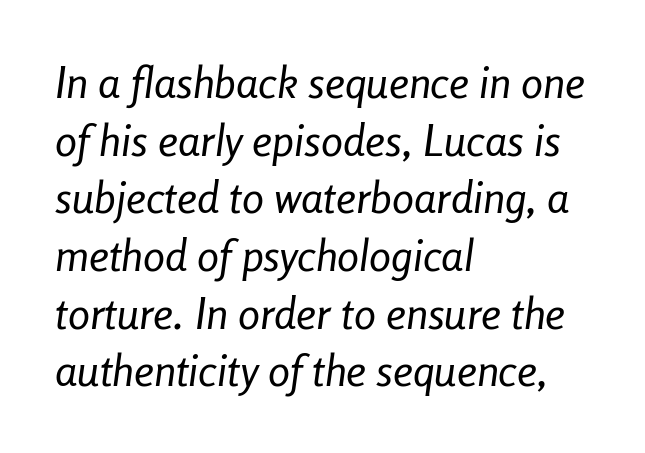
{"italic": "yes", "lean": "right", "slant_degrees": 8, "bold": "no", "weight": "regular", "width": "condensed", "stroke_contrast": "low", "x_height": "medium", "monospaced": "no", "underline": "no", "align": "left", "line_spacing": "normal", "line_spacing_ratio": 1.31, "letter_spacing": "normal", "letter_spacing_em": 0.0, "glyph_px": 44}
